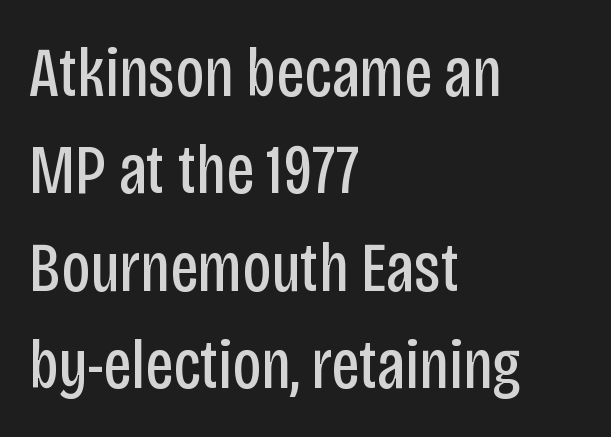
Q: Is the text bold? A: No.
Q: Is the text italic (slanted)? A: No, it is upright.
Q: Is the typeface a serif or a sans-serif typeface? A: Sans-serif.
Q: Is the text underlined? A: No.
Q: How is the paragraph aligned? A: Left-aligned.
Q: Is the spacing between letters normal or unusually wide? A: Normal.
Q: Is the spacing between lines tight, normal or loose? A: Normal.
Q: Width (condensed, normal, or wide)? A: Condensed.
Q: Stroke contrast? A: Low.
Q: x-height? A: Large.
Q: Monospaced? A: No.
